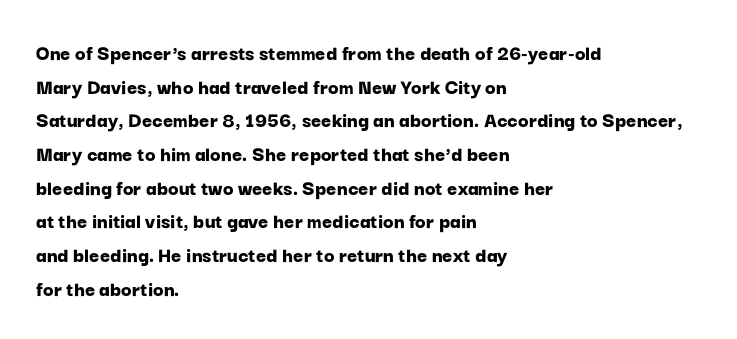
The image shows 22 px bold type, upright; set left-aligned, normal line spacing (1.53x), normal letter spacing, not underlined.
